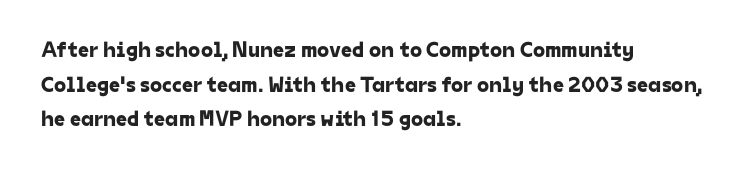
The image shows 22 px text type; set left-aligned, normal line spacing (1.57x), normal letter spacing, not underlined.
